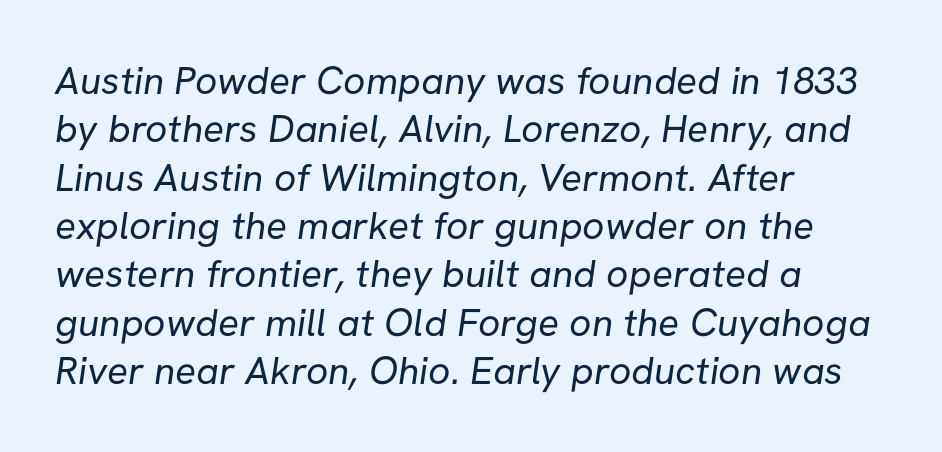
{"serif": "no", "bold": "no", "weight": "regular", "width": "normal", "stroke_contrast": "low", "x_height": "medium", "monospaced": "no", "underline": "no", "align": "left", "line_spacing_ratio": 1.24, "letter_spacing": "normal", "letter_spacing_em": 0.0, "glyph_px": 39}
